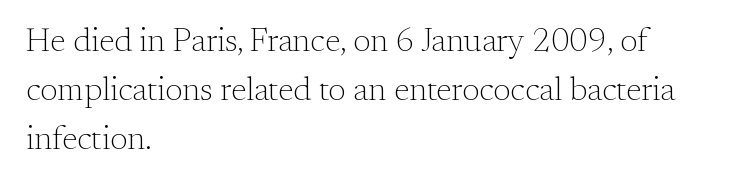
Q: Is the text bold? A: No.
Q: Is the text italic (slanted)? A: No, it is upright.
Q: Is the typeface a serif or a sans-serif typeface? A: Serif.
Q: Is the text underlined? A: No.
Q: How is the paragraph aligned? A: Left-aligned.
Q: Is the spacing between letters normal or unusually wide? A: Normal.
Q: Is the spacing between lines tight, normal or loose? A: Normal.
Q: Width (condensed, normal, or wide)? A: Normal.
Q: Stroke contrast? A: Medium.
Q: x-height? A: Small.
Q: Monospaced? A: No.
